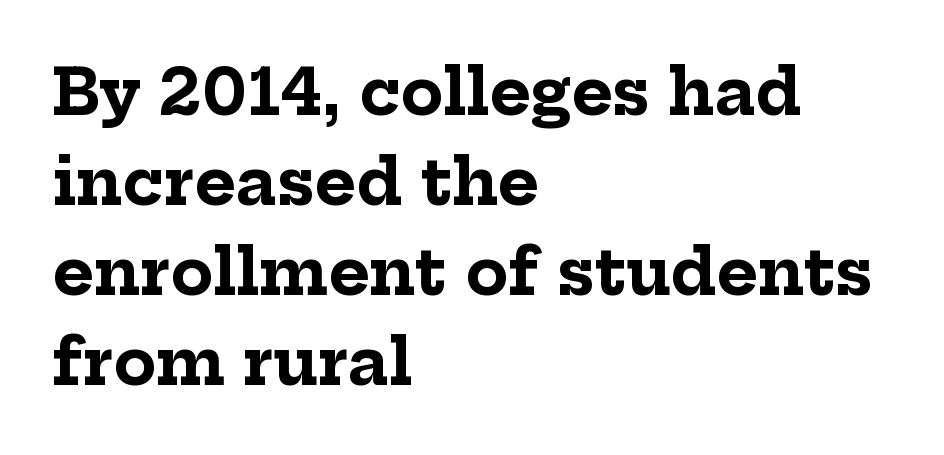
Typeset ragged right — the left edge is the straight one. Rows of type keep a routine distance in the vertical direction. When letters stand straight like this, we call the style roman or upright. The string is rendered with underlining switched off.
